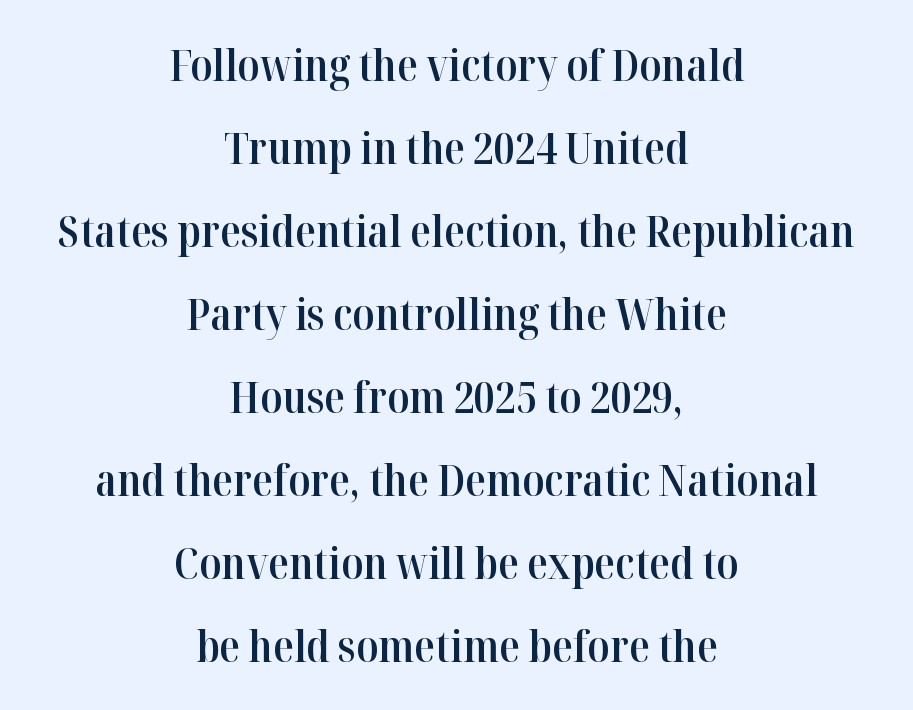
Q: Is the text bold? A: Semi-bold.
Q: Is the text italic (slanted)? A: No, it is upright.
Q: Is the typeface a serif or a sans-serif typeface? A: Serif.
Q: Is the text underlined? A: No.
Q: How is the paragraph aligned? A: Centered.
Q: Is the spacing between letters normal or unusually wide? A: Normal.
Q: Is the spacing between lines tight, normal or loose? A: Loose.
Q: Width (condensed, normal, or wide)? A: Normal.
Q: Stroke contrast? A: High.
Q: x-height? A: Medium.
Q: Monospaced? A: No.
